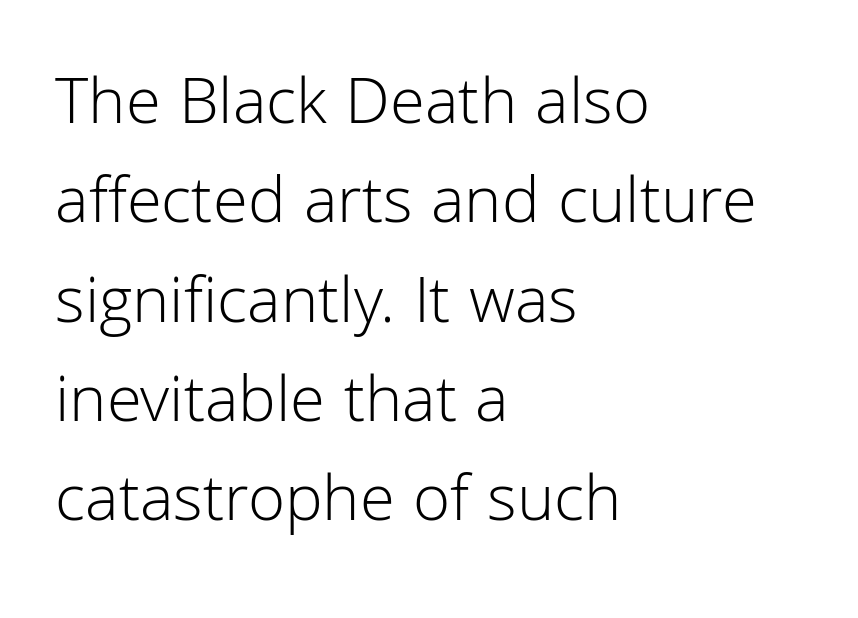
The passage shown has conventional tracking throughout. Is there any slant? The stems are plumb. Rule under the text: the space is simply empty. All the whitespace from short lines collects on the right.
